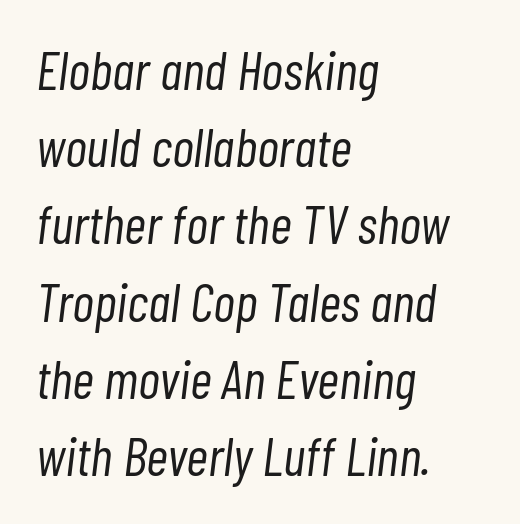
The image shows 54 px light, condensed type, italic (leaning right); set left-aligned, normal line spacing (1.43x), normal letter spacing, not underlined; low stroke contrast and a medium x-height.
